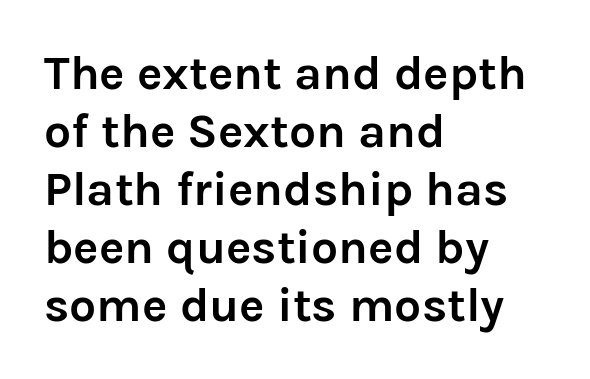
Students, note that the glyphs here touch the page at normal intervals. Does the weight exceed regular? Yes, all the way to bold. Do the characters align in a grid? No, the font is proportional. It's the straight-up-and-down kind of type. Line beginnings align vertically; line endings do not.
